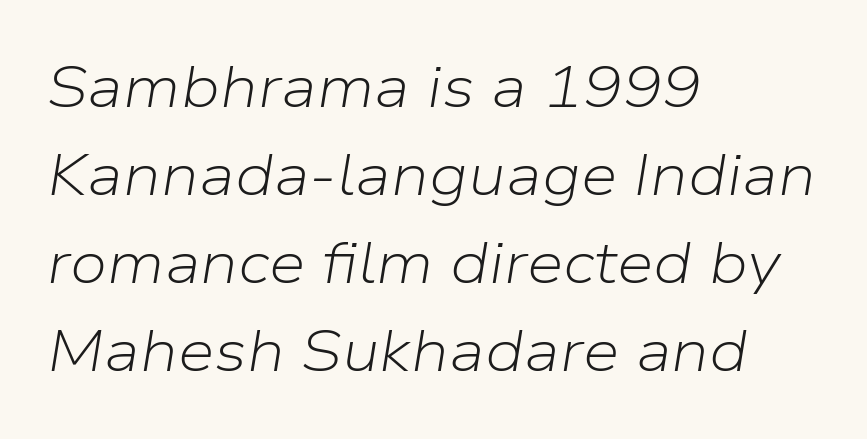
{"italic": "yes", "lean": "right", "slant_degrees": 9, "bold": "no", "weight": "light", "width": "normal", "stroke_contrast": "low", "x_height": "medium", "monospaced": "no", "underline": "no", "align": "left", "line_spacing": "normal", "line_spacing_ratio": 1.49, "letter_spacing": "normal", "letter_spacing_em": 0.0, "glyph_px": 59}
